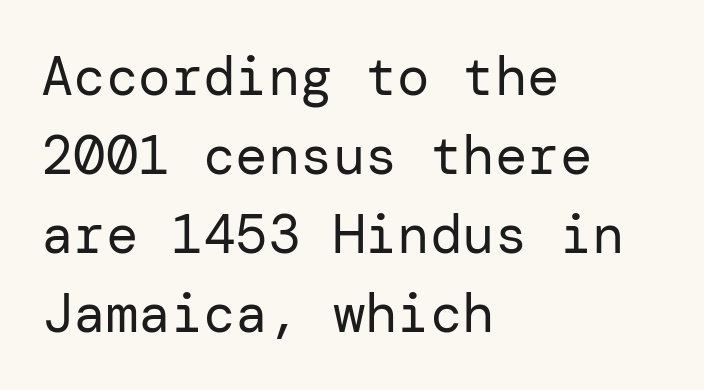
The paragraph has a hard left edge and a soft right edge. Nope, no serifs anywhere on these letters. A typesetter would mark this as roman, not italic. The font sits on the lighter half of the weight spectrum, regular included.
